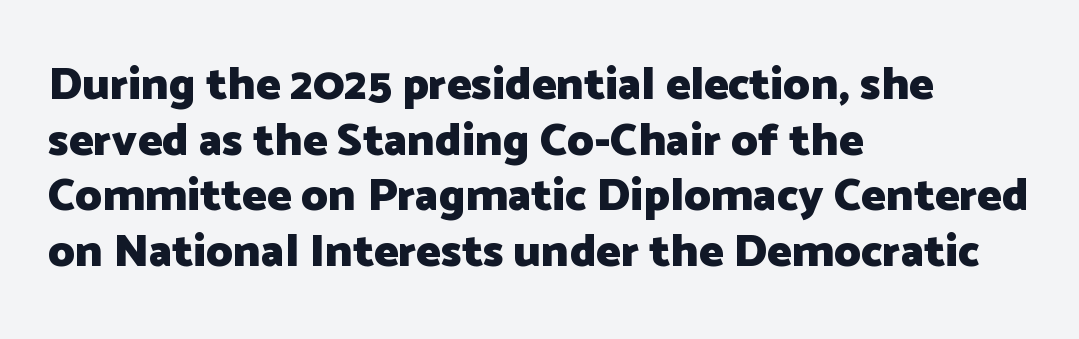
Q: Is the text bold? A: Yes.
Q: Is the text italic (slanted)? A: No, it is upright.
Q: Is the typeface a serif or a sans-serif typeface? A: Sans-serif.
Q: Is the text underlined? A: No.
Q: How is the paragraph aligned? A: Left-aligned.
Q: Is the spacing between letters normal or unusually wide? A: Normal.
Q: Width (condensed, normal, or wide)? A: Normal.
Q: Stroke contrast? A: Low.
Q: x-height? A: Medium.
Q: Monospaced? A: No.
